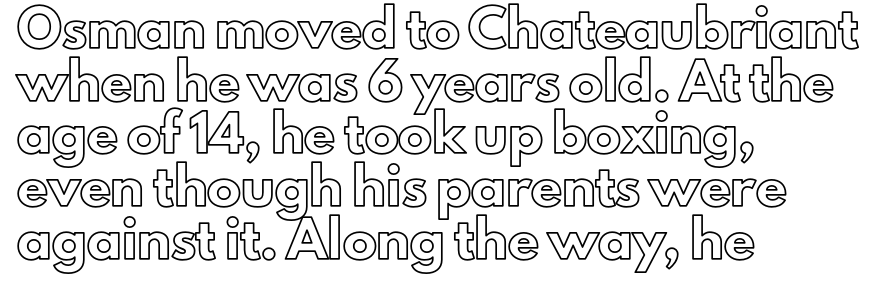
The image shows 34 px text type, upright; set left-aligned, normal line spacing (1.55x), normal letter spacing, not underlined; a small x-height.
